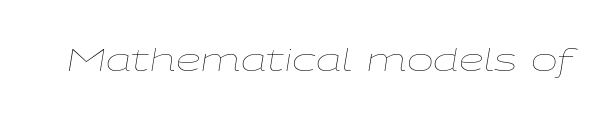
The image shows 32 px thin, wide type, italic (leaning right); set normal letter spacing, not underlined; low stroke contrast and a medium x-height.
